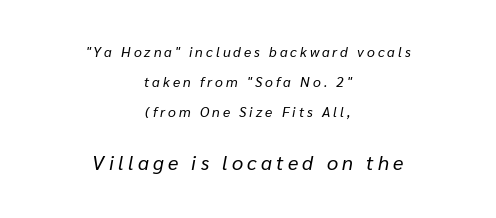
The image shows 20 px text type, italic (leaning right); set centered, loose line spacing (2.15x), unusually wide letter spacing (+0.21 em), not underlined; the second (bottom) block is 1.43x larger.
